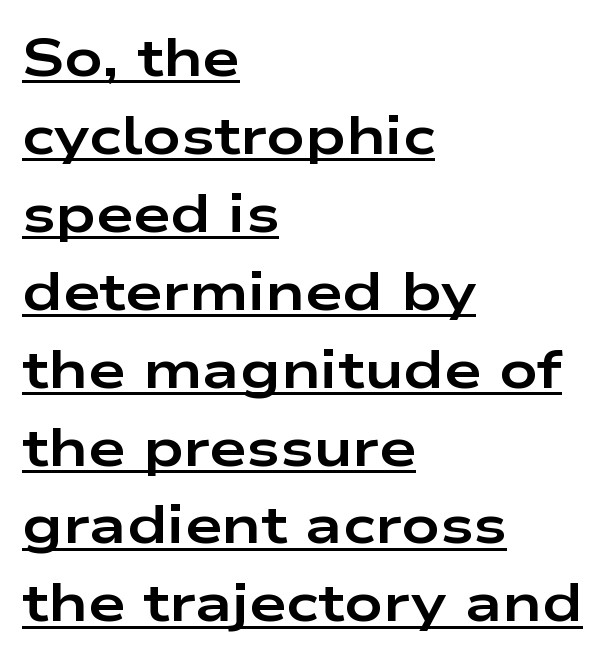
The image shows 53 px bold, wide sans-serif type, upright; set left-aligned, normal line spacing (1.47x), normal letter spacing, underlined; low stroke contrast and a medium x-height.
